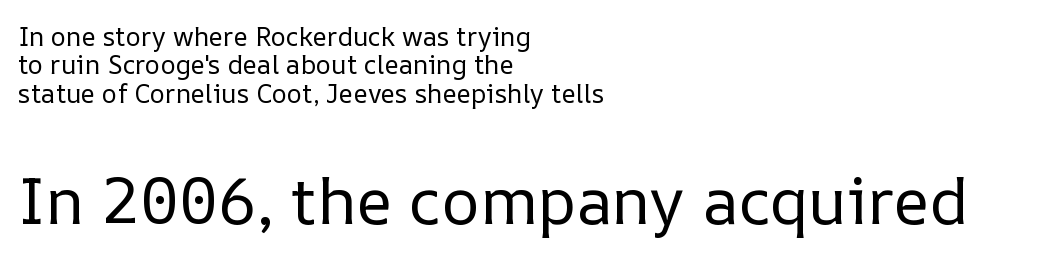
The image shows 65 px regular-weight type, upright; set left-aligned, tight line spacing (1.09x), normal letter spacing, not underlined; the second (bottom) block is 2.5x larger; low stroke contrast and a medium x-height.
